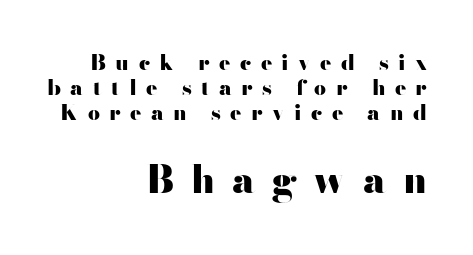
{"serif": "no", "italic": "no", "bold": "yes", "weight": "heavy", "width": "wide", "stroke_contrast": "high", "x_height": "small", "monospaced": "no", "underline": "no", "align": "right", "line_spacing_ratio": 1.2, "letter_spacing": "wide", "letter_spacing_em": 0.45, "larger_block": "second", "size_ratio": 1.76, "glyph_px": 37}
